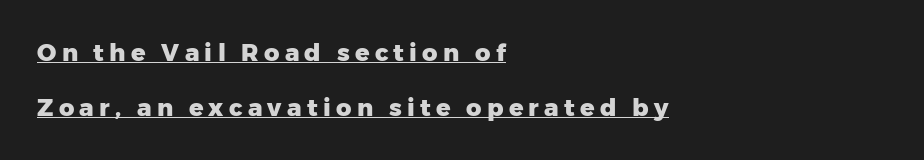
Q: Is the text bold? A: Yes.
Q: Is the text italic (slanted)? A: No, it is upright.
Q: Is the text underlined? A: Yes.
Q: How is the paragraph aligned? A: Left-aligned.
Q: Is the spacing between letters normal or unusually wide? A: Unusually wide.
Q: Is the spacing between lines tight, normal or loose? A: Loose.
